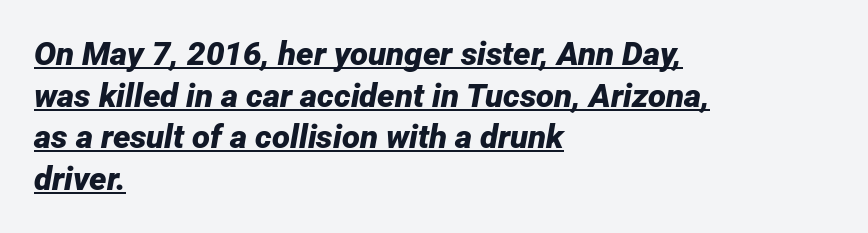
Q: Is the text bold? A: Yes.
Q: Is the text italic (slanted)? A: Yes, it leans right by about 12 degrees.
Q: Is the text underlined? A: Yes.
Q: How is the paragraph aligned? A: Left-aligned.
Q: Is the spacing between letters normal or unusually wide? A: Normal.
Q: Is the spacing between lines tight, normal or loose? A: Normal.
Q: Width (condensed, normal, or wide)? A: Normal.
Q: Stroke contrast? A: Low.
Q: x-height? A: Medium.
Q: Monospaced? A: No.
